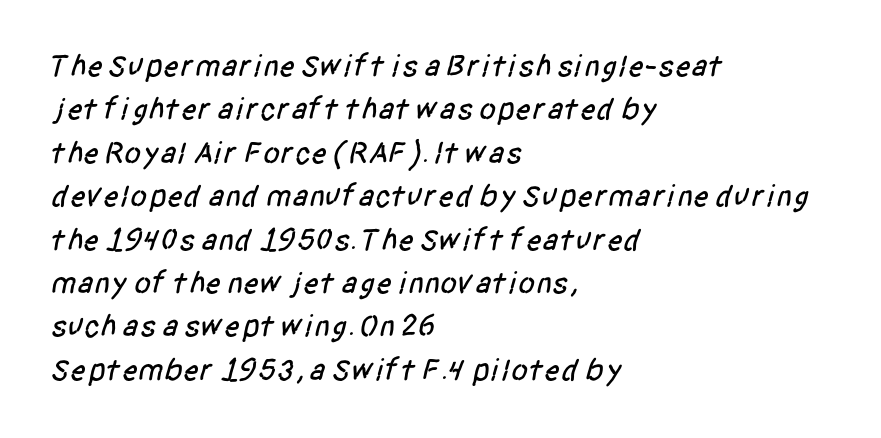
{"serif": "no", "width": "condensed", "stroke_contrast": "low", "x_height": "large", "monospaced": "no", "underline": "no", "align": "left", "line_spacing": "normal", "line_spacing_ratio": 1.4, "letter_spacing": "normal", "letter_spacing_em": 0.0, "glyph_px": 31}
